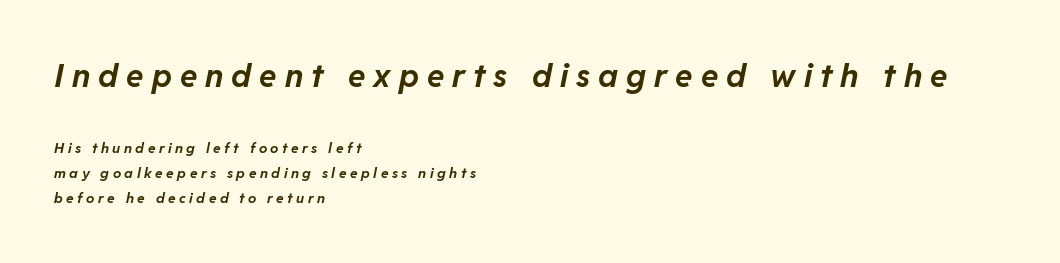
The image shows 32 px bold type, italic (leaning right); set left-aligned, line spacing 1.81x, unusually wide letter spacing (+0.25 em), not underlined; the first (top) block is 2.29x larger; low stroke contrast and a medium x-height.
